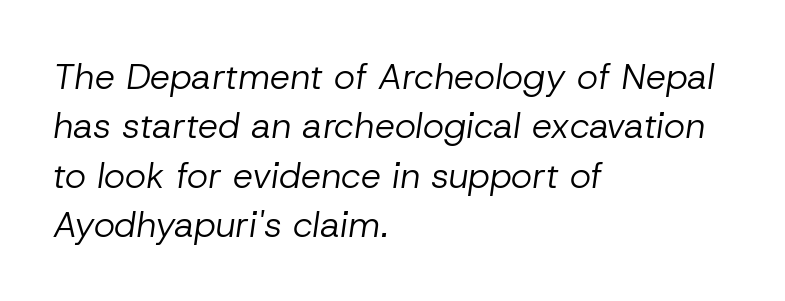
Q: Is the text bold? A: No.
Q: Is the text italic (slanted)? A: Yes, it leans right by about 8 degrees.
Q: Is the text underlined? A: No.
Q: How is the paragraph aligned? A: Left-aligned.
Q: Is the spacing between letters normal or unusually wide? A: Normal.
Q: Is the spacing between lines tight, normal or loose? A: Normal.
Q: Width (condensed, normal, or wide)? A: Normal.
Q: Stroke contrast? A: Low.
Q: x-height? A: Medium.
Q: Monospaced? A: No.
